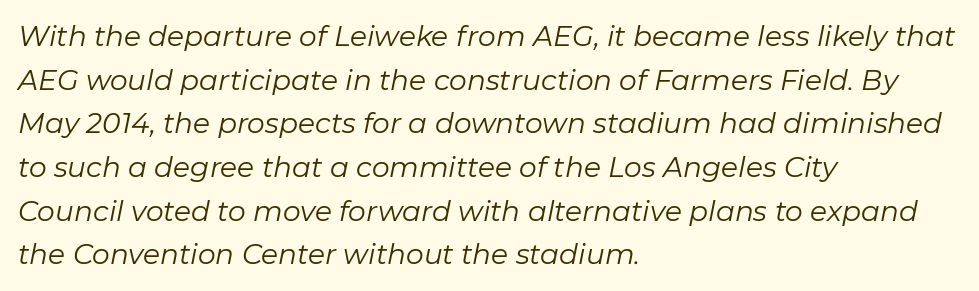
Q: Is the text bold? A: No.
Q: Is the text italic (slanted)? A: Yes, it leans right by about 11 degrees.
Q: Is the text underlined? A: No.
Q: How is the paragraph aligned? A: Left-aligned.
Q: Is the spacing between letters normal or unusually wide? A: Normal.
Q: Is the spacing between lines tight, normal or loose? A: Normal.
Q: Width (condensed, normal, or wide)? A: Normal.
Q: Stroke contrast? A: Low.
Q: x-height? A: Medium.
Q: Monospaced? A: No.
